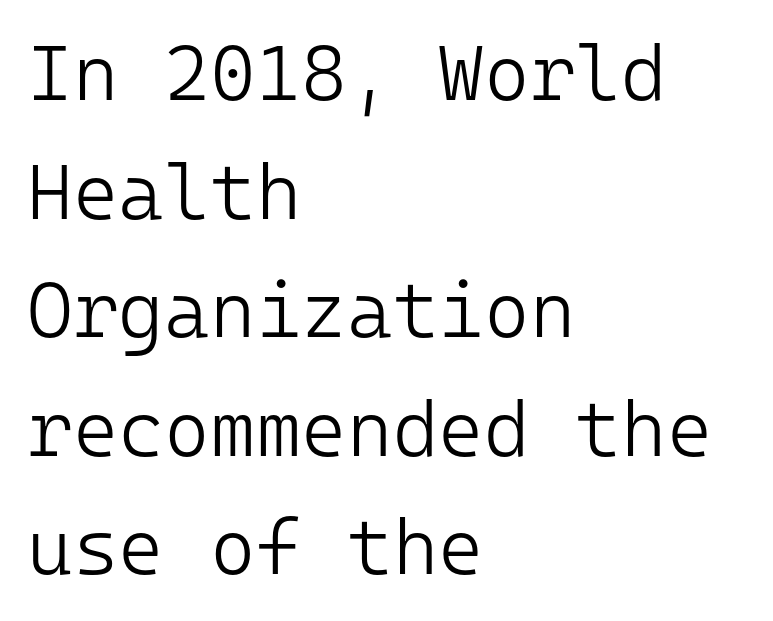
{"serif": "no", "italic": "no", "bold": "no", "weight": "light", "width": "normal", "stroke_contrast": "low", "x_height": "medium", "monospaced": "yes", "underline": "no", "align": "left", "line_spacing": "normal", "line_spacing_ratio": 1.52, "letter_spacing": "normal", "letter_spacing_em": 0.0, "glyph_px": 78}
